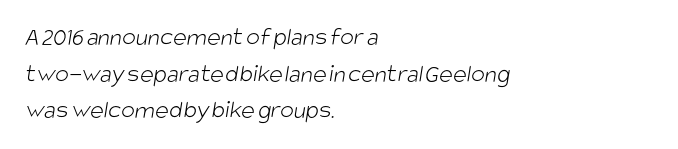
The image shows 26 px text type; set left-aligned, normal line spacing (1.41x), normal letter spacing, not underlined.
